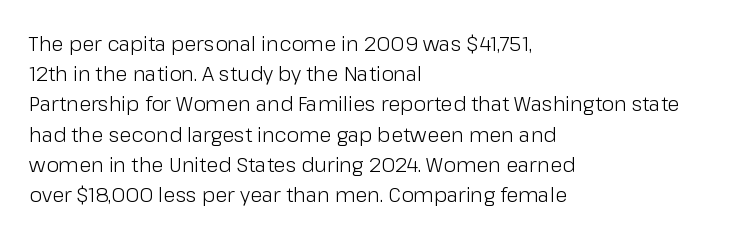
The image shows 20 px text type, upright; set left-aligned, normal line spacing (1.51x), normal letter spacing, not underlined.
